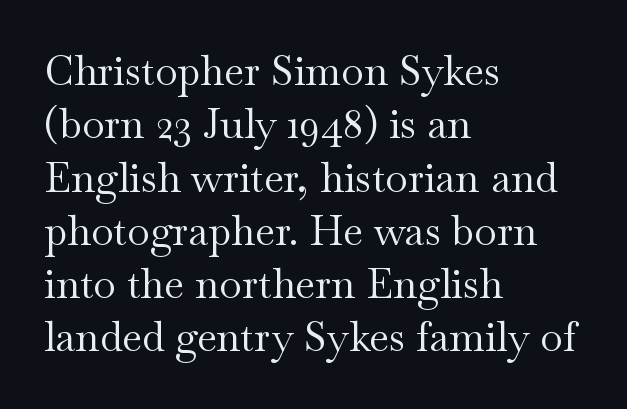
The image shows 41 px regular-weight, wide serif type, upright; set left-aligned, normal line spacing (1.3x), normal letter spacing, not underlined; medium stroke contrast and a small x-height.
